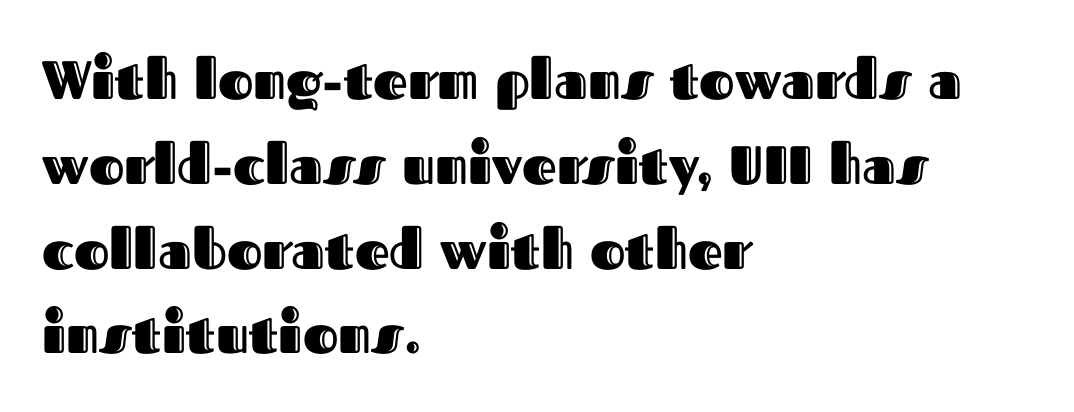
Q: Is the text italic (slanted)? A: No, it is upright.
Q: Is the text underlined? A: No.
Q: How is the paragraph aligned? A: Left-aligned.
Q: Is the spacing between letters normal or unusually wide? A: Normal.
Q: Is the spacing between lines tight, normal or loose? A: Normal.
Q: Width (condensed, normal, or wide)? A: Normal.
Q: x-height? A: Medium.
Q: Monospaced? A: No.
